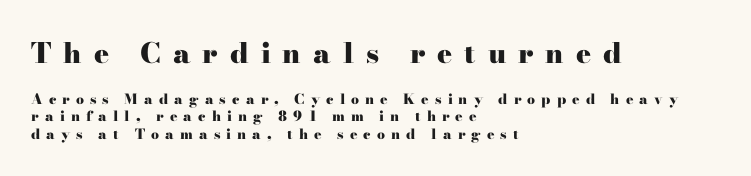
The image shows 28 px heavy, wide serif type, upright; set left-aligned, line spacing 1.24x, unusually wide letter spacing (+0.43 em), not underlined; the first (top) block is 2.0x larger; high stroke contrast and a small x-height.
